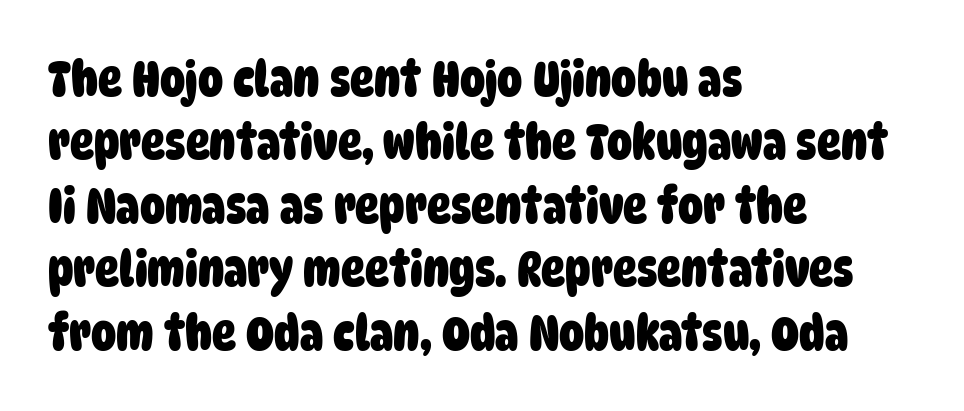
These lines keep a tight, regular rhythm from letter to letter. The baseline area is clear. This is heavy type, rendered in bold. The lines in this sample share a left origin and differ only in where they stop.
